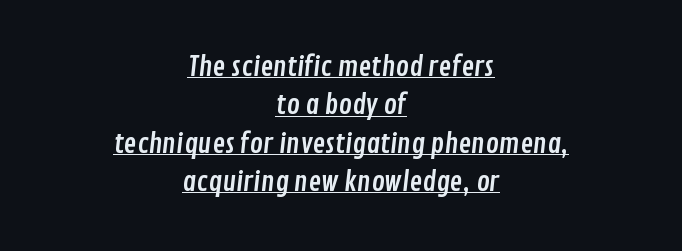
{"underline": "yes", "align": "center", "line_spacing": "normal", "line_spacing_ratio": 1.42, "letter_spacing": "normal", "letter_spacing_em": 0.0, "glyph_px": 27}
